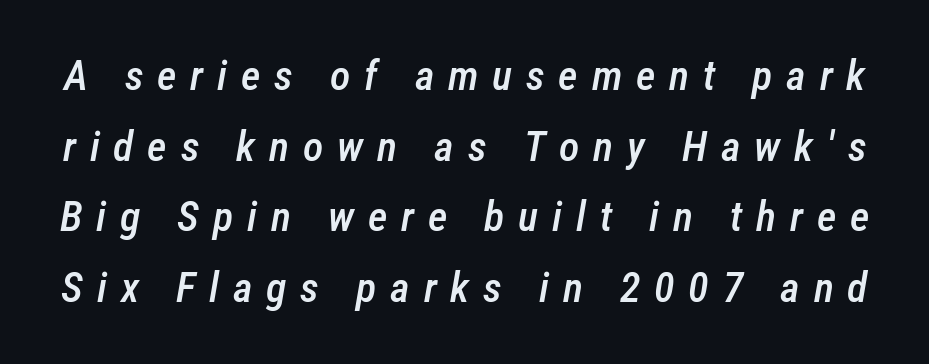
Q: Is the text bold? A: Semi-bold.
Q: Is the text italic (slanted)? A: Yes, it leans right by about 12 degrees.
Q: Is the text underlined? A: No.
Q: Is the spacing between letters normal or unusually wide? A: Unusually wide.
Q: Is the spacing between lines tight, normal or loose? A: Normal.
Q: Width (condensed, normal, or wide)? A: Condensed.
Q: Stroke contrast? A: Low.
Q: x-height? A: Medium.
Q: Monospaced? A: No.
